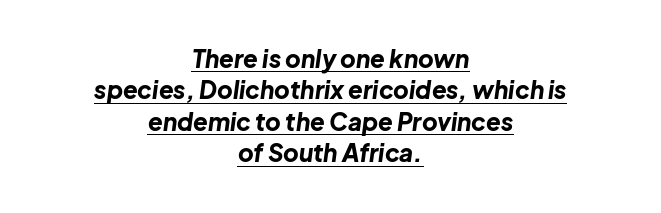
Every row of glyphs is offset so its center matches the block's center. The passage shown is underscored from start to finish. In terms of posture, this sample is oblique. The line-height multiplier appears to be the usual default. The rendering keeps characters at their native spacing.
